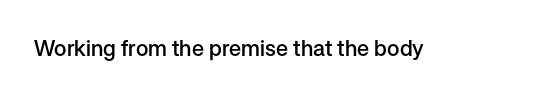
{"italic": "no", "bold": "semi", "underline": "no", "letter_spacing": "normal", "letter_spacing_em": 0.0, "glyph_px": 22}
